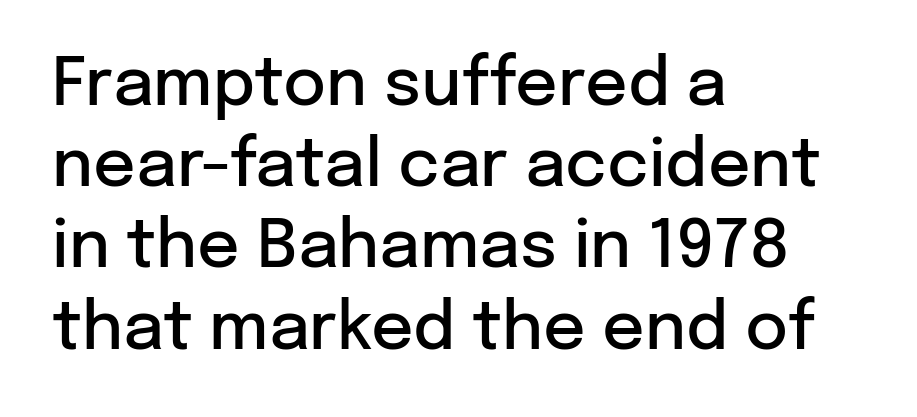
The passage shown is typed in a proportional face where columns would drift. The paragraph has a hard left edge and a soft right edge. Each word holds together tightly as a unit, with standard inter-letter gaps. This sample uses an upright cut, with every glyph sitting square on the baseline. Classification — sans serif. Unmarked baselines from the first word to the last.
